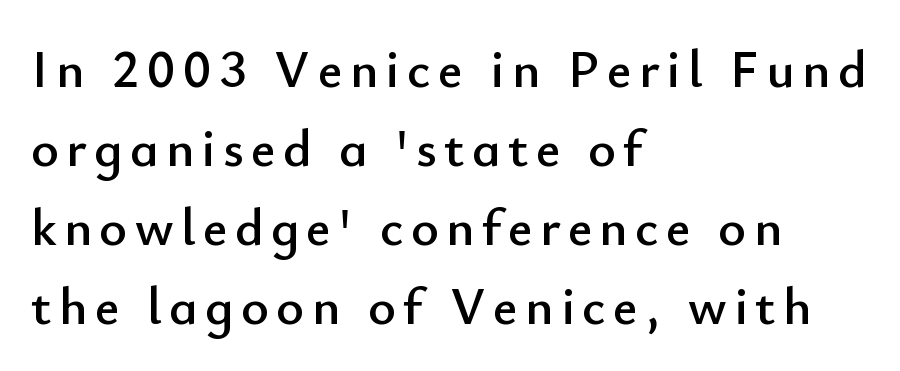
{"serif": "no", "italic": "no", "width": "normal", "stroke_contrast": "low", "x_height": "small", "monospaced": "no", "underline": "no", "align": "left", "line_spacing": "normal", "line_spacing_ratio": 1.49, "glyph_px": 53}
